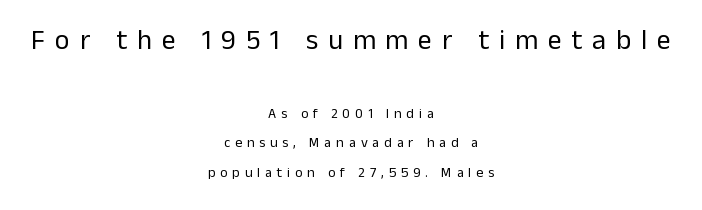
I'd call this a sans setting — the letters go barefoot. Proportional: the letters do not fall into vertical columns. No extra ink here — the face is not bold. Layout note: lines centered. Words appear elongated and porous because spacing is wide. Decoration check: the copy has no underline.
